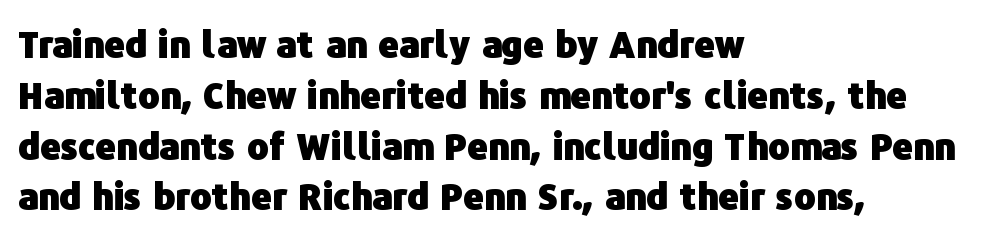
The image shows 36 px heavy sans-serif type, upright; set left-aligned, normal line spacing (1.41x), normal letter spacing, not underlined; low stroke contrast and a medium x-height.
